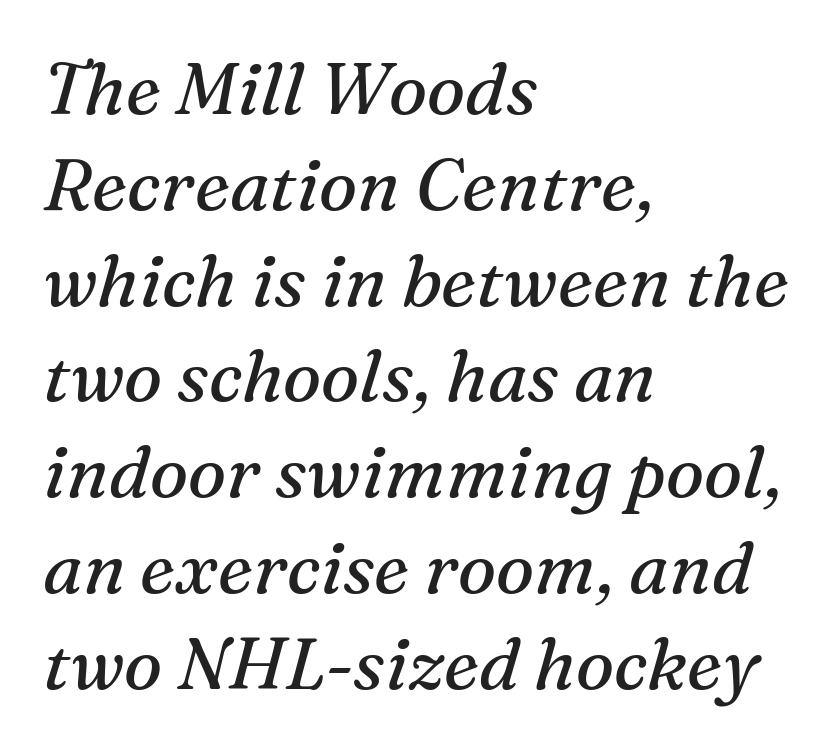
The image shows 72 px regular-weight serif type, italic (leaning right); set left-aligned, normal line spacing (1.33x), normal letter spacing, not underlined; medium stroke contrast and a medium x-height.
